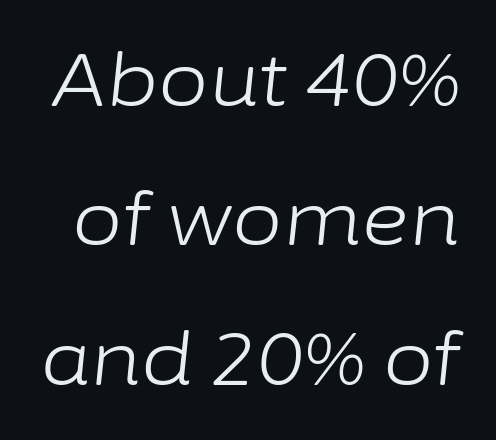
Q: Is the text bold? A: No.
Q: Is the text italic (slanted)? A: Yes, it leans right by about 6 degrees.
Q: Is the text underlined? A: No.
Q: Is the spacing between letters normal or unusually wide? A: Normal.
Q: Is the spacing between lines tight, normal or loose? A: Loose.
Q: Width (condensed, normal, or wide)? A: Normal.
Q: Stroke contrast? A: Low.
Q: x-height? A: Medium.
Q: Monospaced? A: No.
